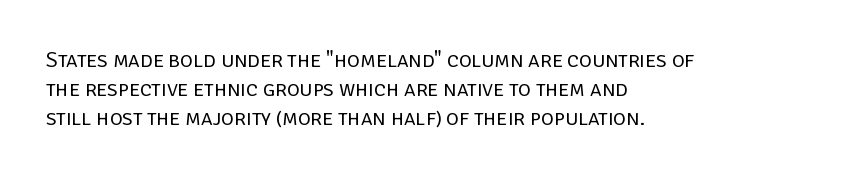
{"italic": "no", "bold": "no", "underline": "no", "align": "left", "line_spacing": "normal", "line_spacing_ratio": 1.32, "letter_spacing": "normal", "letter_spacing_em": 0.0, "glyph_px": 22}
